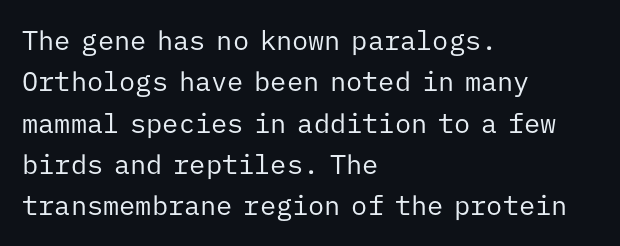
In terms of leading, this rendering sits right in the middle. The lettering stays uniformly vertical, giving the passage a roman look. Decoration check: the copy has no underline. The passage shown is not bold in any degree. How are the letters spaced? Ordinarily, with no added tracking.
